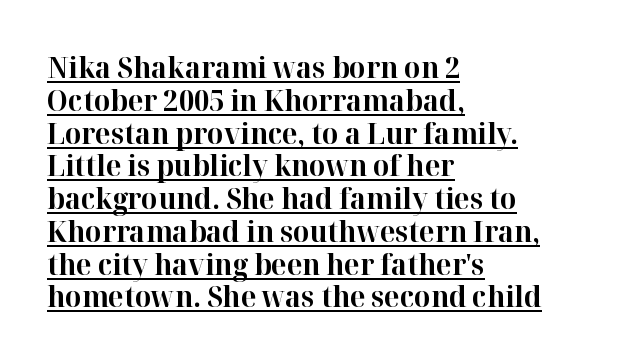
The image shows 29 px bold serif type, upright; set left-aligned, tight line spacing (1.13x), normal letter spacing, underlined; high stroke contrast and a medium x-height.
